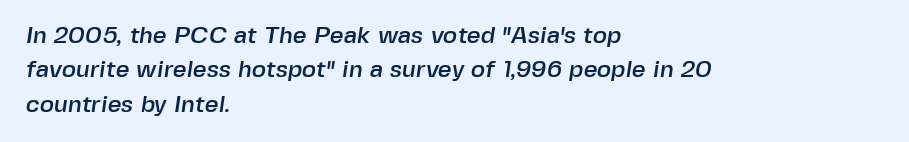
The image shows 24 px text type; set left-aligned, normal line spacing (1.43x), normal letter spacing, not underlined.
